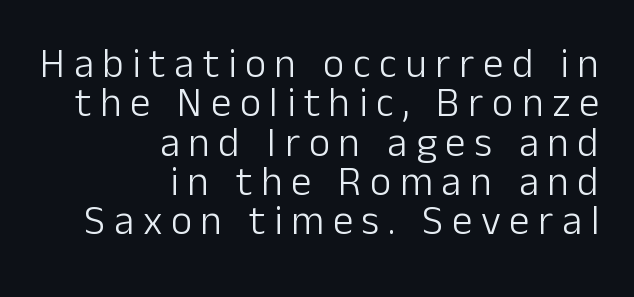
{"serif": "no", "italic": "no", "bold": "no", "weight": "light", "width": "normal", "stroke_contrast": "low", "x_height": "medium", "monospaced": "no", "underline": "no", "align": "right", "line_spacing": "tight", "line_spacing_ratio": 0.96, "letter_spacing": "wide", "letter_spacing_em": 0.21, "glyph_px": 41}
